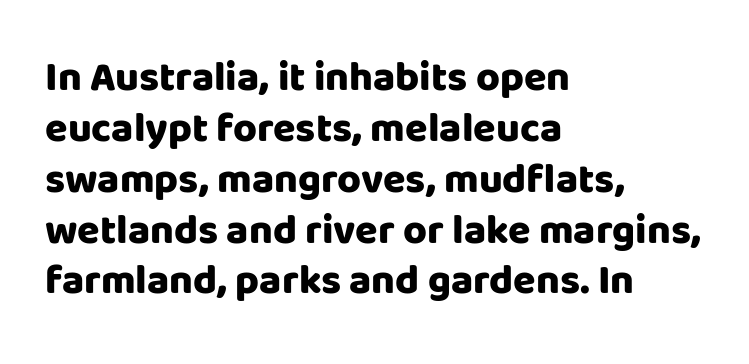
The image shows 41 px heavy sans-serif type, upright; set left-aligned, line spacing 1.24x, normal letter spacing, not underlined; low stroke contrast and a large x-height.
